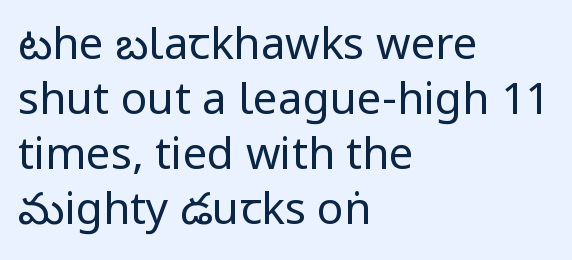
Q: Is the text bold? A: No.
Q: Is the text italic (slanted)? A: No, it is upright.
Q: Is the typeface a serif or a sans-serif typeface? A: Sans-serif.
Q: Is the text underlined? A: No.
Q: How is the paragraph aligned? A: Left-aligned.
Q: Is the spacing between letters normal or unusually wide? A: Normal.
Q: Is the spacing between lines tight, normal or loose? A: Normal.
Q: Width (condensed, normal, or wide)? A: Condensed.
Q: Stroke contrast? A: Low.
